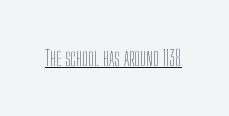
{"italic": "no", "bold": "no", "underline": "yes", "letter_spacing": "normal", "letter_spacing_em": 0.0, "glyph_px": 21}
